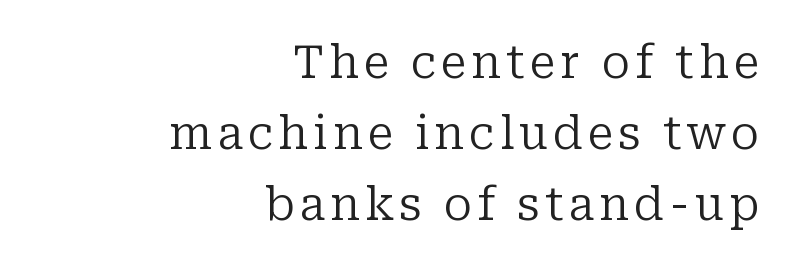
Which margin do the lines hug? The right one — the left edge is uneven. Bare-footed words on every line. This sample uses a serif face. Each letter keeps its own natural width here, so spacing adapts to shape.
